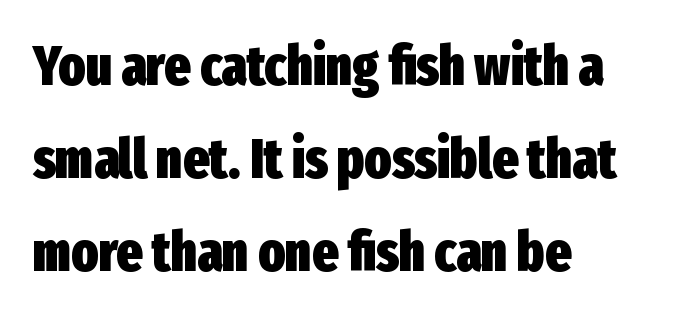
The image shows 55 px heavy, condensed sans-serif type, upright; set left-aligned, normal line spacing (1.69x), normal letter spacing, not underlined; low stroke contrast and a medium x-height.
